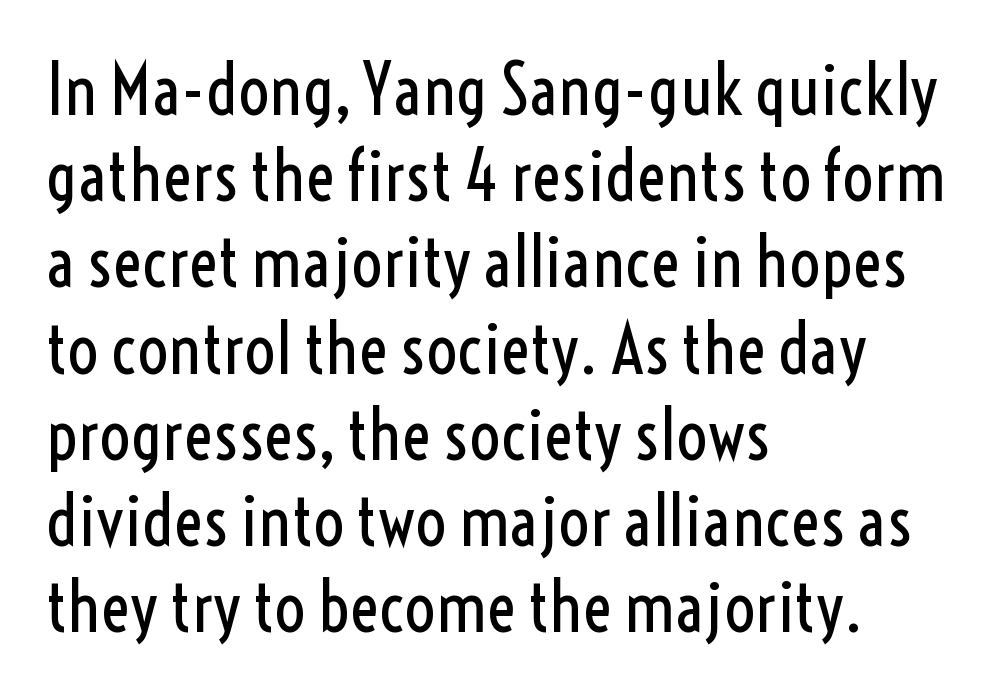
Posture: vertical. Regular leading. Is this a fixed-width face? No — the glyphs have proportional, varying widths. Stem width sits at or under what a default text font uses. The typeface chosen for these lines omits serifs.
